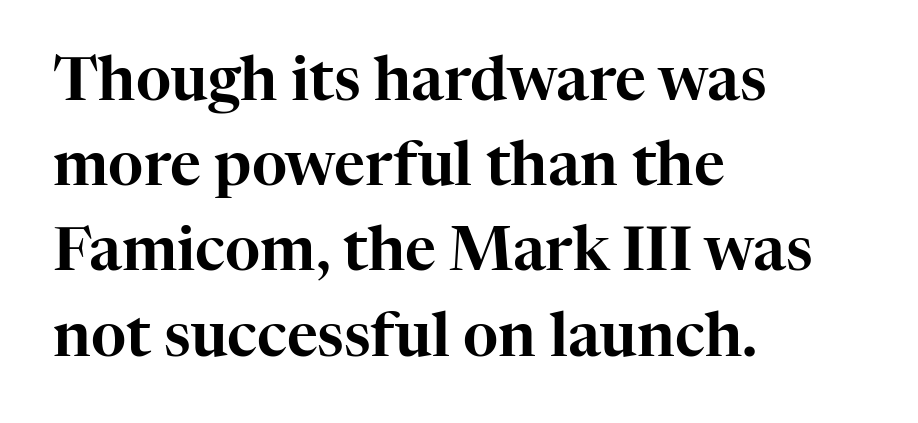
{"serif": "yes", "italic": "no", "width": "normal", "stroke_contrast": "high", "x_height": "medium", "monospaced": "no", "underline": "no", "align": "left", "line_spacing": "normal", "line_spacing_ratio": 1.42, "letter_spacing": "normal", "letter_spacing_em": 0.0, "glyph_px": 60}
